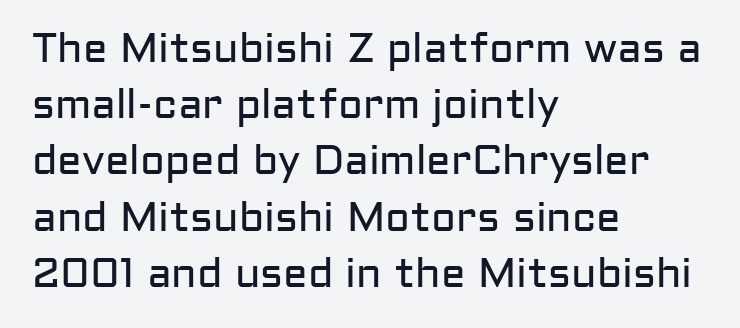
The image shows 41 px regular-weight sans-serif type, upright; set left-aligned, normal line spacing (1.37x), normal letter spacing, not underlined; low stroke contrast and a medium x-height.
